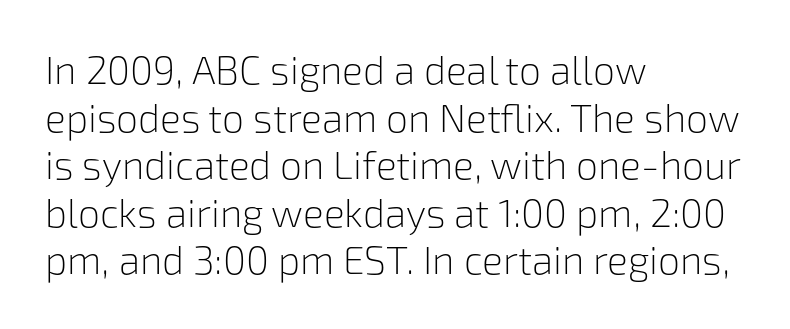
The image shows 39 px light sans-serif type, upright; set left-aligned, line spacing 1.22x, normal letter spacing, not underlined; low stroke contrast and a medium x-height.
